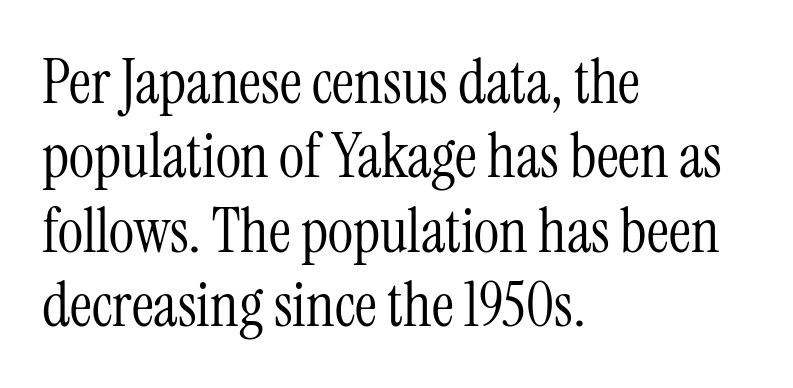
Standard letterfit; no display-style spreading of the glyphs. Descenders are the only things crossing below the line. Is this a fixed-width face? No — the glyphs have proportional, varying widths. Line starts are locked; line ends wander.
